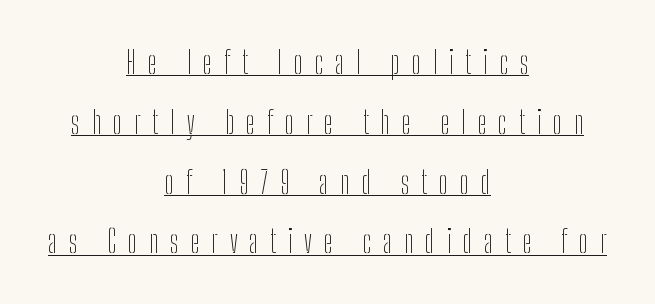
These lines have a slow, spaced-out rhythm from letter to letter. The type family on display is of the sans-serif kind. Does the copy run flush right? No — it is centered line by line. Each new line begins a long way beneath the previous one.
